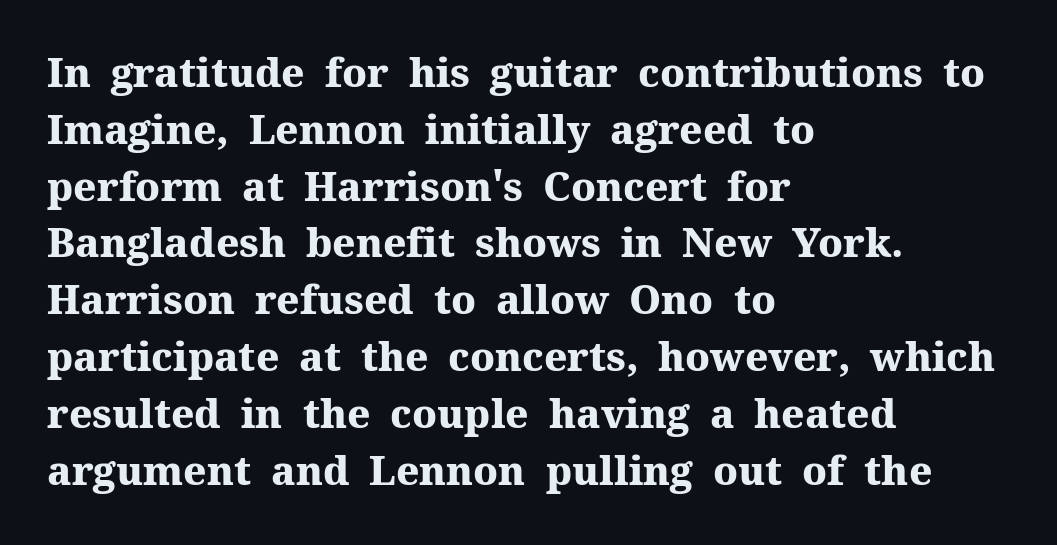
Leading: standard. What kind of face is this? One with serifs. Spacing verdict: proportional, widths tailored to each character. The face used here has the dense, thick strokes of a bold. The passage is arranged the way most books set body copy — flush left.
